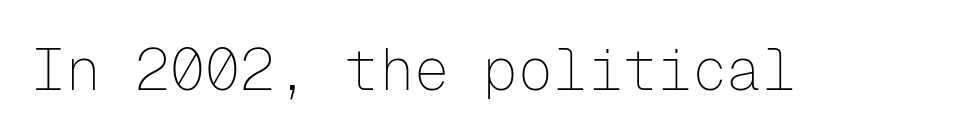
{"serif": "no", "italic": "no", "bold": "no", "weight": "thin", "width": "normal", "stroke_contrast": "low", "x_height": "medium", "monospaced": "yes", "underline": "no", "letter_spacing": "normal", "letter_spacing_em": 0.0, "glyph_px": 58}
